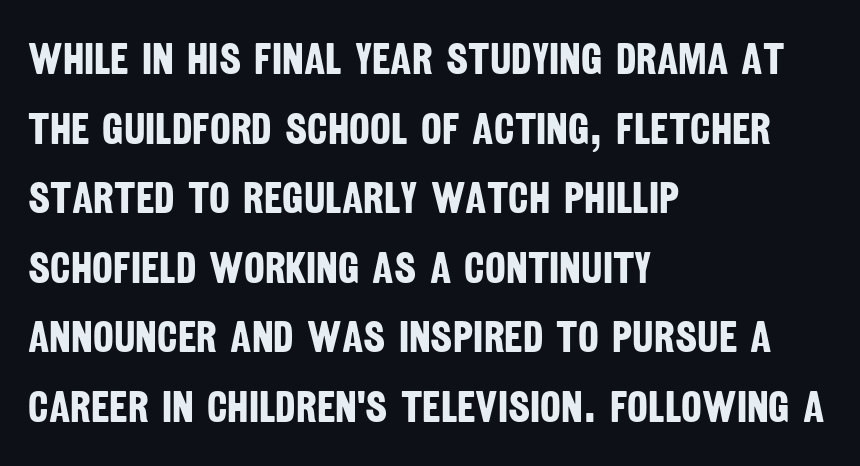
Q: Is the text bold? A: Yes.
Q: Is the typeface a serif or a sans-serif typeface? A: Sans-serif.
Q: Is the text underlined? A: No.
Q: How is the paragraph aligned? A: Left-aligned.
Q: Is the spacing between letters normal or unusually wide? A: Normal.
Q: Is the spacing between lines tight, normal or loose? A: Normal.
Q: Width (condensed, normal, or wide)? A: Condensed.
Q: Stroke contrast? A: Low.
Q: x-height? A: Large.
Q: Monospaced? A: No.
